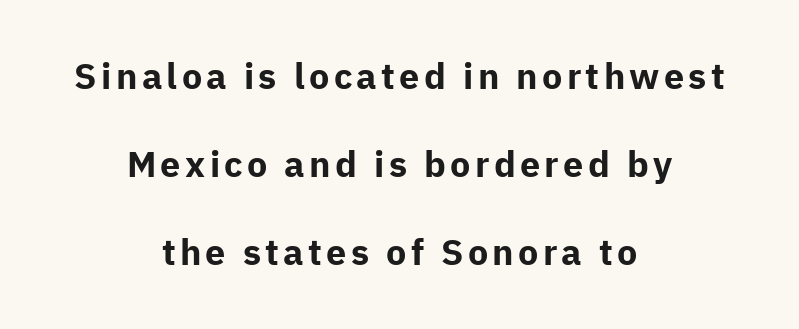
The characters display no serif detailing; their extremities are plain. Students, this is bold: see how much ink each stroke carries. Line starts and ends both wander, symmetrically. The area under the type is left untouched.
